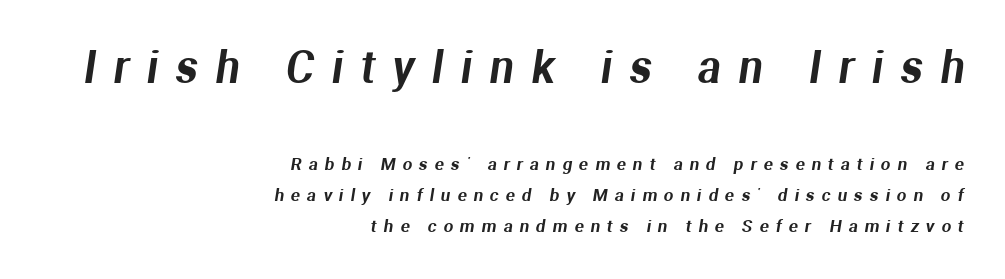
Q: Is the typeface a serif or a sans-serif typeface? A: Sans-serif.
Q: Is the text underlined? A: No.
Q: How is the paragraph aligned? A: Right-aligned.
Q: Is the spacing between letters normal or unusually wide? A: Unusually wide.
Q: Which block of text is set in a larger size, the first (top) or the second (bottom)? A: The first (top) one.
Q: Width (condensed, normal, or wide)? A: Normal.
Q: Stroke contrast? A: Medium.
Q: x-height? A: Medium.
Q: Monospaced? A: No.
